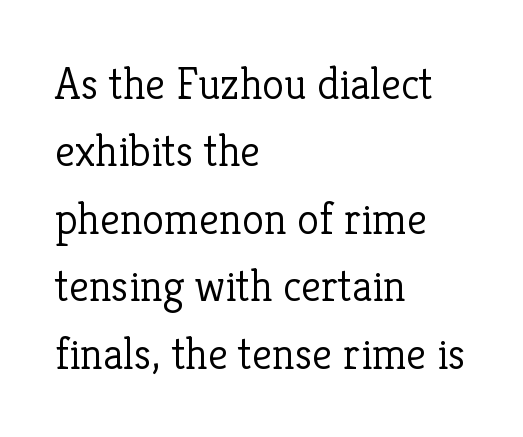
Each word holds together tightly as a unit, with standard inter-letter gaps. Spacing verdict: proportional, widths tailored to each character. The weight tops out at a normal text grade. Horizontal alignment here is leftward, the default for most running prose.
